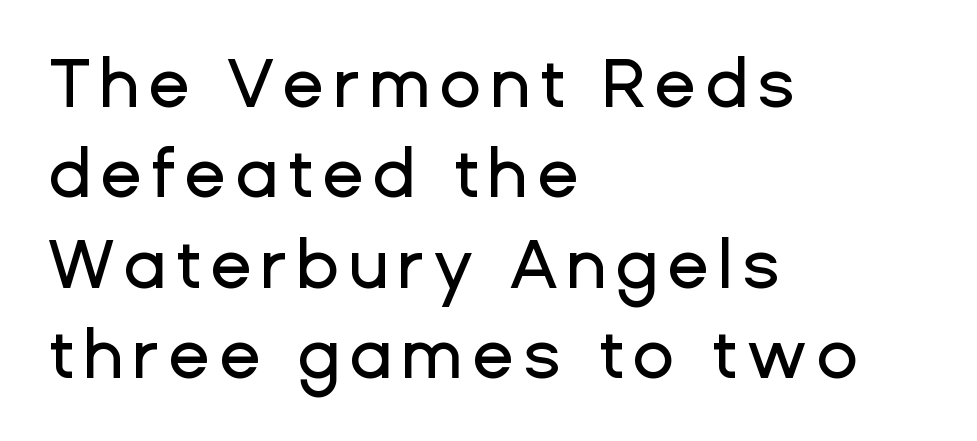
Q: Is the text italic (slanted)? A: No, it is upright.
Q: Is the typeface a serif or a sans-serif typeface? A: Sans-serif.
Q: Is the text underlined? A: No.
Q: How is the paragraph aligned? A: Left-aligned.
Q: Is the spacing between lines tight, normal or loose? A: Normal.
Q: Width (condensed, normal, or wide)? A: Normal.
Q: Stroke contrast? A: Low.
Q: x-height? A: Medium.
Q: Monospaced? A: No.
